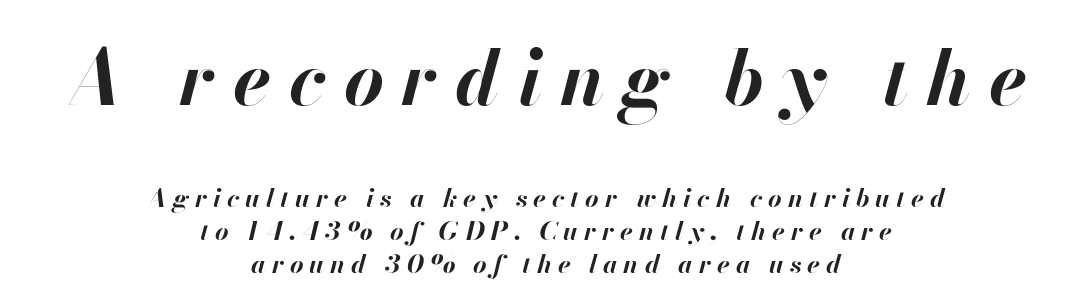
This sample has the flowing, uneven cadence of proportional lettering. Weight: bold. What stands out about the letter spacing? Its width — letters are far apart. Typesetter's note — upper block bumped up in size, lower block left smaller.
